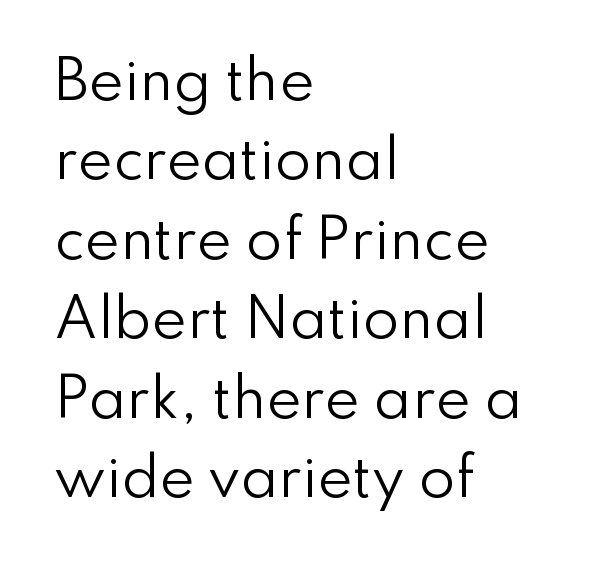
The image shows 53 px regular-weight sans-serif type, upright; set left-aligned, normal line spacing (1.5x), normal letter spacing, not underlined; low stroke contrast and a small x-height.
